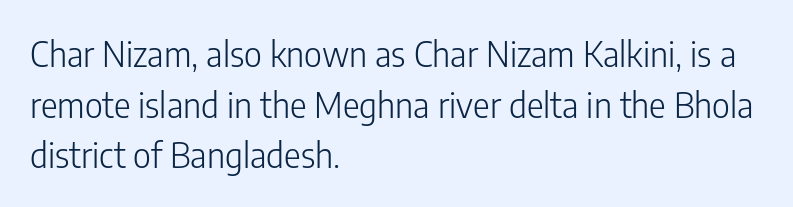
Letter spacing: default. The face looks like a standard text weight, possibly lighter. The lines in this sample share a left origin and differ only in where they stop. The typography opts for an upright posture over an oblique one. Quick note: underline off. The characters display no serif detailing; their extremities are plain.
